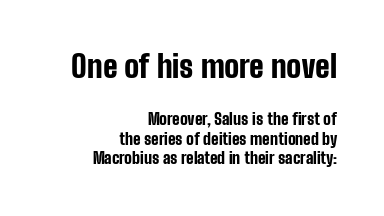
{"serif": "no", "italic": "no", "bold": "yes", "weight": "bold", "width": "condensed", "stroke_contrast": "low", "x_height": "medium", "monospaced": "no", "underline": "no", "align": "right", "line_spacing_ratio": 1.21, "letter_spacing": "normal", "letter_spacing_em": 0.0, "larger_block": "first", "size_ratio": 1.94, "glyph_px": 31}
